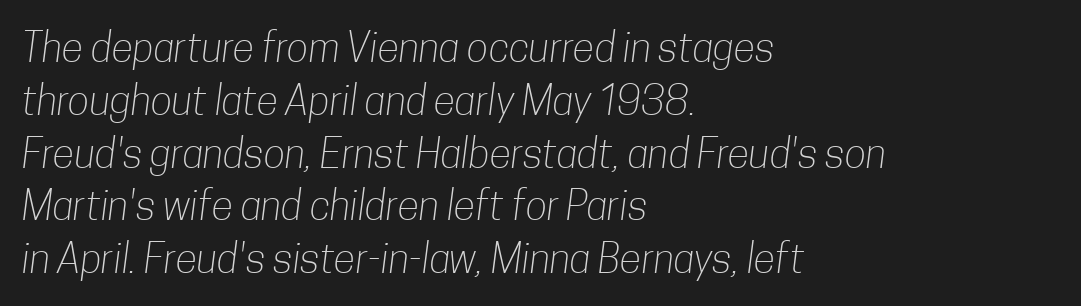
The image shows 40 px light, condensed sans-serif type; set left-aligned, normal line spacing (1.32x), normal letter spacing, not underlined; low stroke contrast and a medium x-height.
